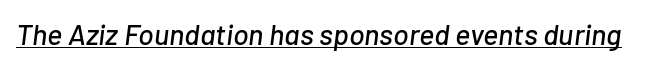
The image shows 29 px text type, italic (leaning right); set normal letter spacing, underlined; low stroke contrast and a medium x-height.
